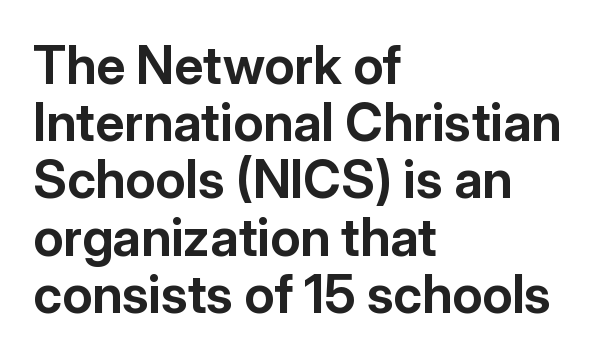
The image shows 52 px bold sans-serif type, upright; set left-aligned, tight line spacing (1.1x), normal letter spacing, not underlined; low stroke contrast and a medium x-height.
